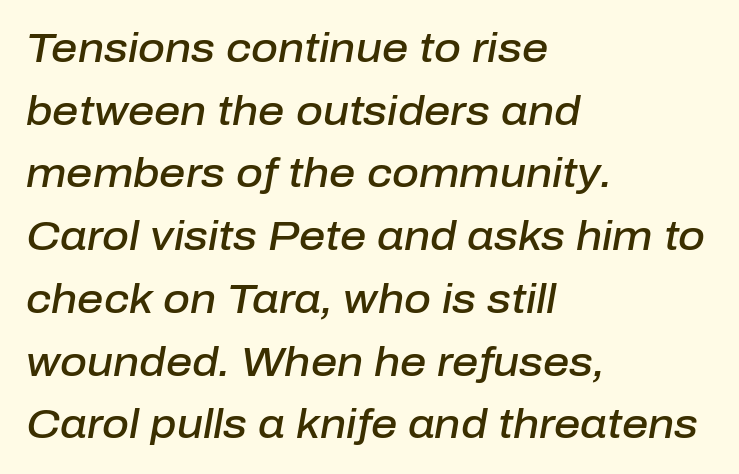
The image shows 41 px semibold type, italic (leaning right); set left-aligned, normal line spacing (1.53x), normal letter spacing, not underlined; low stroke contrast and a medium x-height.
